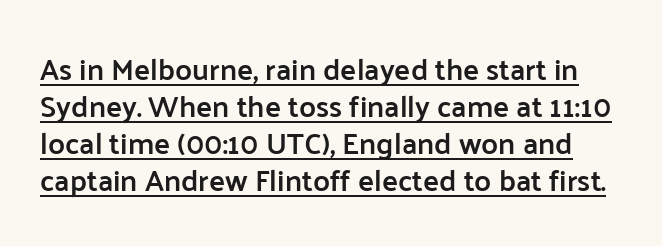
Here the designer chose a conventional face with non-uniform glyph widths. The characters look somewhat weighty, a semibold short of true bold. This is underlined copy, the kind a proofreader might mark for attention. Every stem runs plumb, perpendicular to the baseline. A typesetter would label this face a sans.
